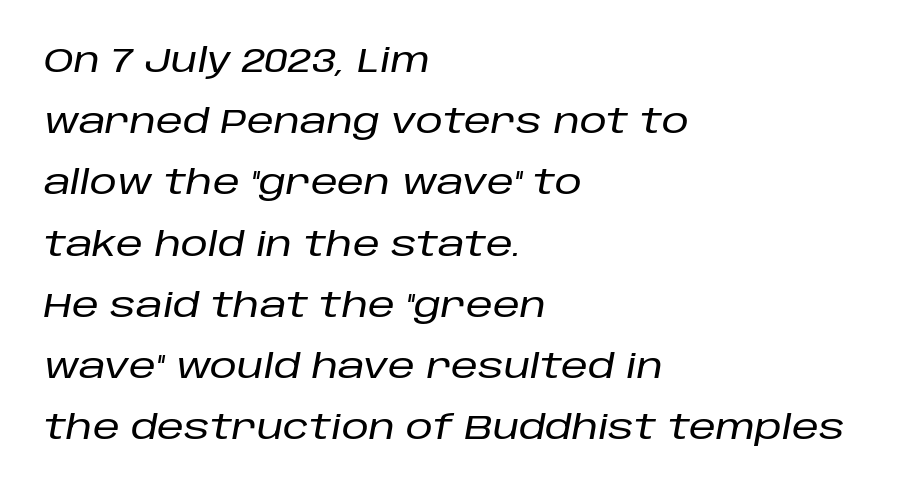
The image shows 34 px text type, italic (leaning right); set left-aligned, line spacing 1.8x, normal letter spacing, not underlined; low stroke contrast and a large x-height.
